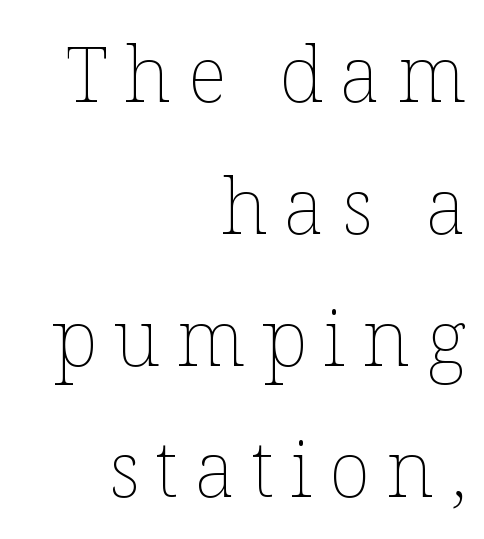
{"italic": "no", "bold": "no", "weight": "thin", "width": "normal", "stroke_contrast": "low", "x_height": "medium", "monospaced": "no", "underline": "no", "align": "right", "line_spacing": "normal", "line_spacing_ratio": 1.69, "letter_spacing": "wide", "letter_spacing_em": 0.21, "glyph_px": 78}
